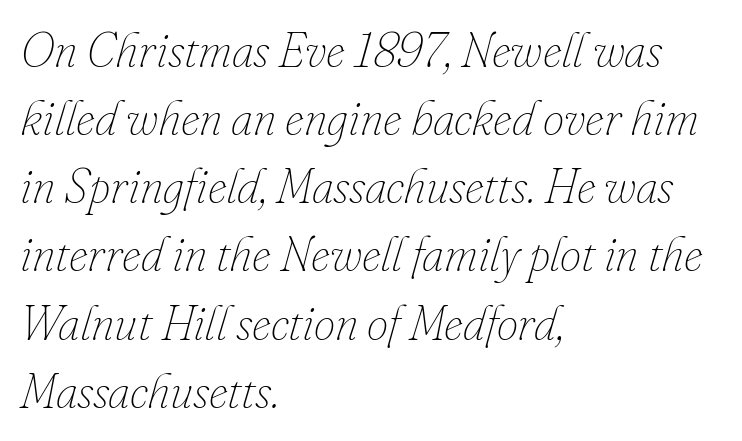
{"italic": "yes", "lean": "right", "slant_degrees": 16, "bold": "no", "weight": "thin", "width": "normal", "stroke_contrast": "low", "x_height": "small", "monospaced": "no", "underline": "no", "align": "left", "line_spacing": "normal", "line_spacing_ratio": 1.42, "letter_spacing": "normal", "letter_spacing_em": 0.0, "glyph_px": 48}
